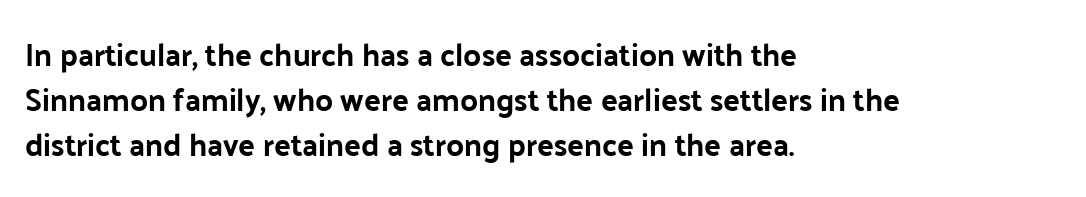
{"serif": "no", "italic": "no", "width": "normal", "stroke_contrast": "low", "x_height": "medium", "monospaced": "no", "underline": "no", "align": "left", "line_spacing": "normal", "line_spacing_ratio": 1.45, "letter_spacing": "normal", "letter_spacing_em": 0.0, "glyph_px": 31}
